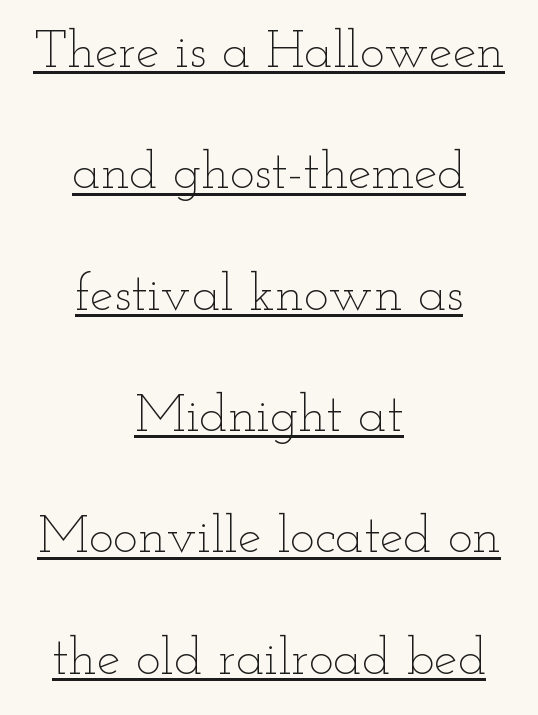
Q: Is the text bold? A: No.
Q: Is the text italic (slanted)? A: No, it is upright.
Q: Is the text underlined? A: Yes.
Q: How is the paragraph aligned? A: Centered.
Q: Is the spacing between letters normal or unusually wide? A: Normal.
Q: Is the spacing between lines tight, normal or loose? A: Loose.
Q: Width (condensed, normal, or wide)? A: Wide.
Q: Stroke contrast? A: Low.
Q: x-height? A: Small.
Q: Monospaced? A: No.
